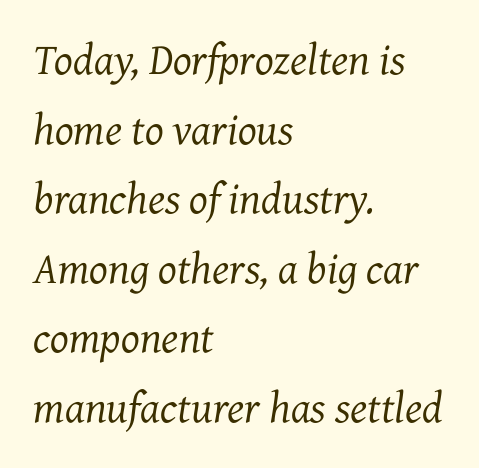
The image shows 44 px regular-weight serif type, italic (leaning right); set left-aligned, normal line spacing (1.58x), normal letter spacing, not underlined; medium stroke contrast and a medium x-height.
